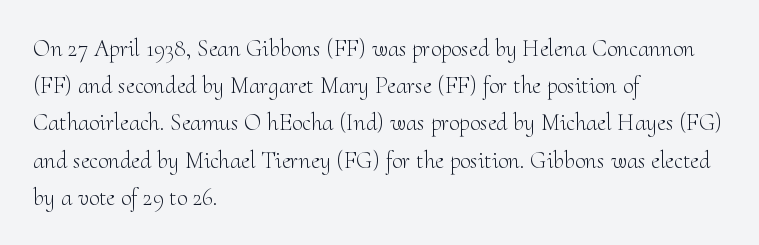
Q: Is the text bold? A: No.
Q: Is the text italic (slanted)? A: No, it is upright.
Q: Is the text underlined? A: No.
Q: How is the paragraph aligned? A: Left-aligned.
Q: Is the spacing between letters normal or unusually wide? A: Normal.
Q: Is the spacing between lines tight, normal or loose? A: Normal.
